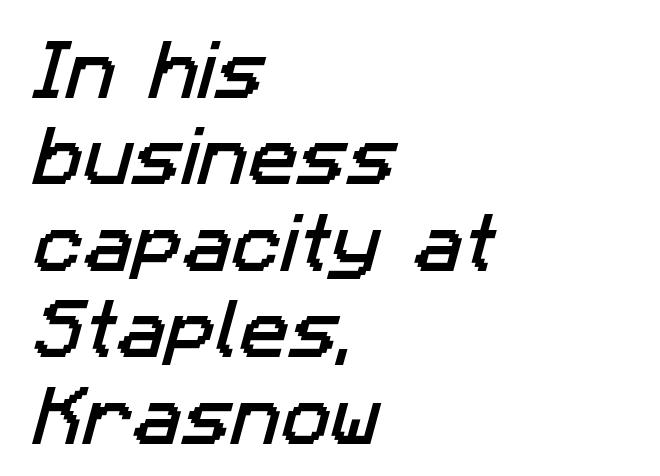
This rendering features lettering with no underline. Interline gaps are of average width in this sample. Spacing between characters is what you'd get straight out of the box. The passage shown is typed in a proportional face where columns would drift.
